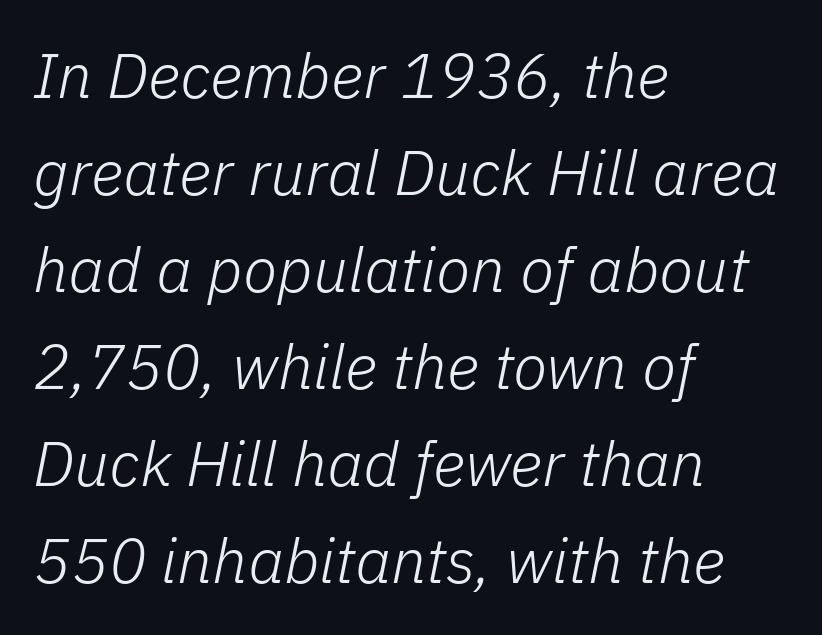
Regarding leading, the lines here are spaced in the standard way. The rendering applies a slant to the glyphs. Descenders hang freely into open space. The weight tops out at a normal text grade. Glyph-to-glyph distance matches everyday printed text. The paragraph has a hard left edge and a soft right edge.
